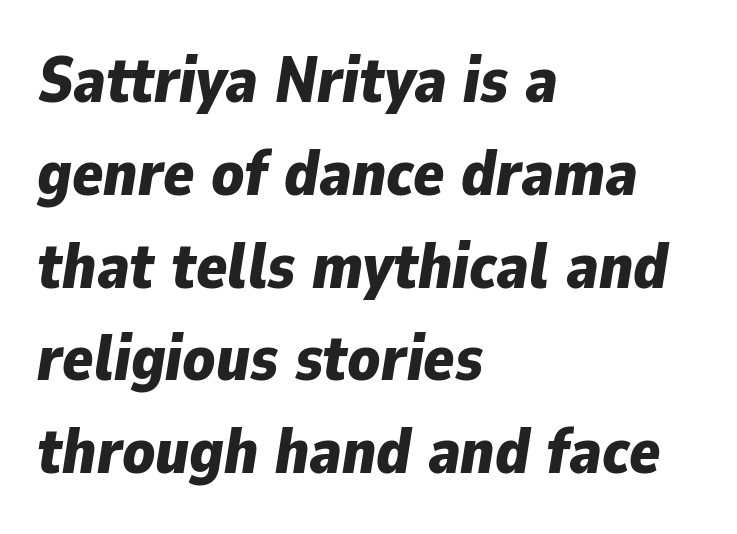
Letters rest on an invisible, unmarked baseline. The designer left line spacing at the default. Emphasis by weight is at full strength: bold. The letters are slanted; this is an italic face. What stands out about the letter spacing? Nothing — it is the standard amount.
